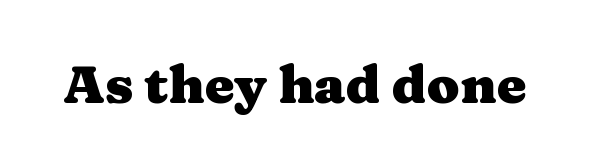
How heavy is the stroke? Heavy — this is a bold. The rendering uses natural spacing where letterforms have individual widths. Nobody drew a line under any word here. Italic? Not at all — the glyphs are vertical. The gaps between neighbouring characters are ordinary and unremarkable. Old-style or modern, the face here clearly has serifs.
